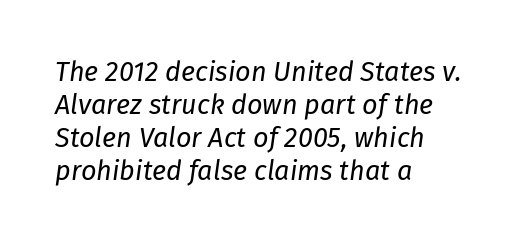
The image shows 27 px text type, italic (leaning right); set left-aligned, line spacing 1.22x, normal letter spacing, not underlined.
